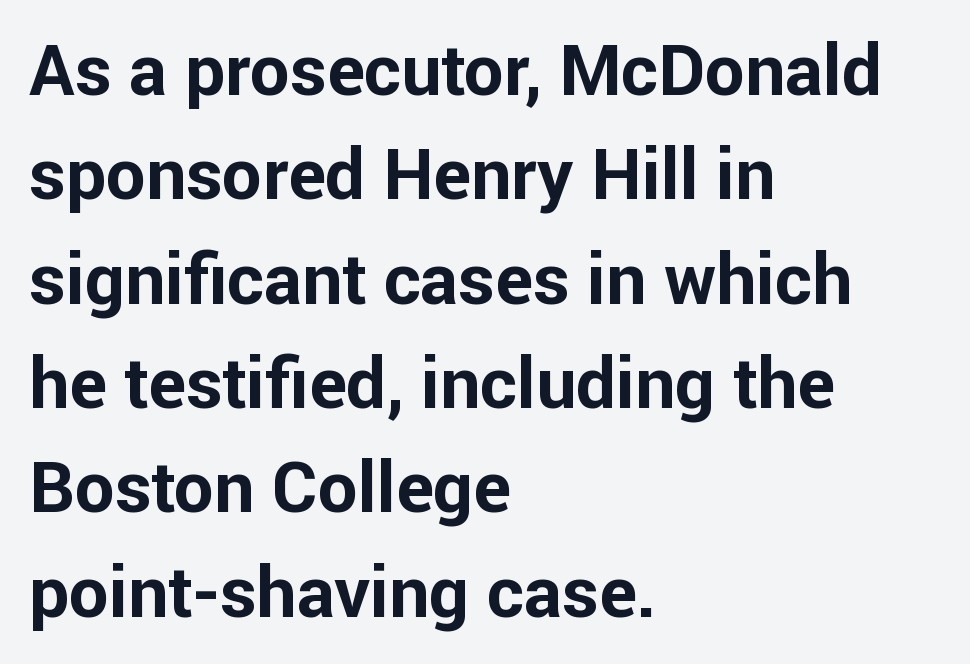
Weight: bold. The type family on display is of the sans-serif kind. In CSS terms this would be text-align: left. Observe the ordinary spacing: letters are neighbours, not strangers.
